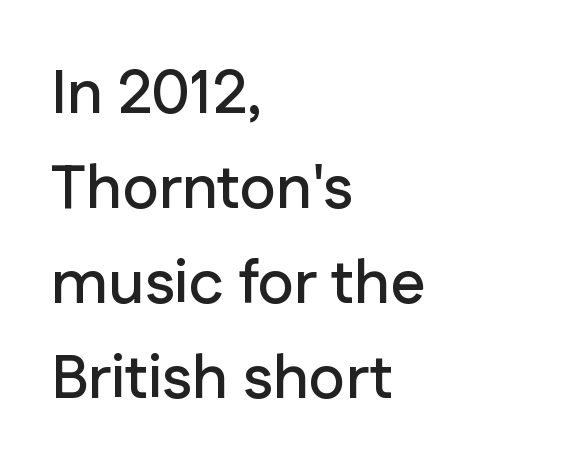
Which margin do the lines hug? The left one — the right edge is uneven. Does the leading feel generous? No, just average. Style check: upright. Font category for this specimen: sans-serif. The rendering uses natural spacing where letterforms have individual widths. The face used here is rendered with its standard letterfit.
